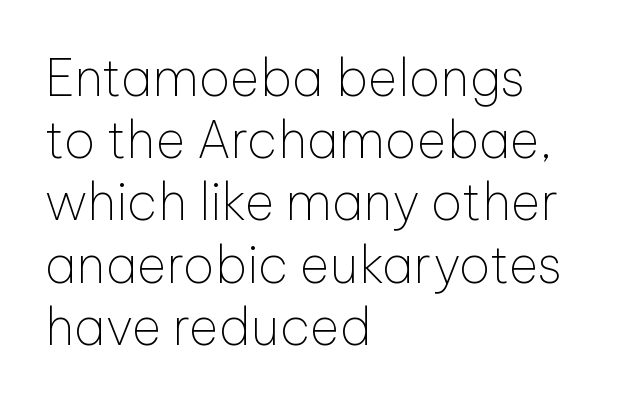
The image shows 51 px thin sans-serif type, upright; set left-aligned, line spacing 1.22x, normal letter spacing, not underlined; low stroke contrast and a medium x-height.
